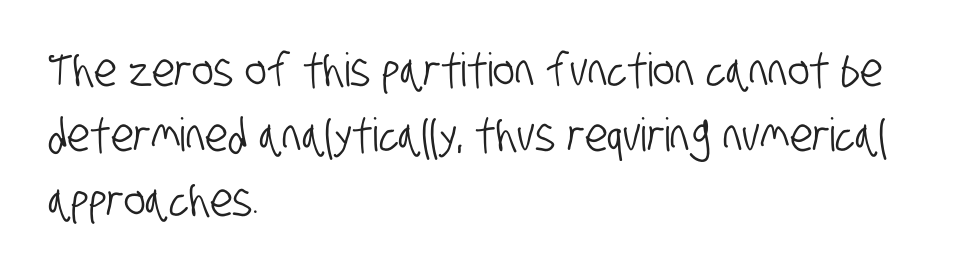
{"serif": "no", "width": "condensed", "stroke_contrast": "low", "x_height": "large", "monospaced": "no", "underline": "no", "align": "left", "line_spacing": "normal", "line_spacing_ratio": 1.41, "letter_spacing": "normal", "letter_spacing_em": 0.0, "glyph_px": 46}
